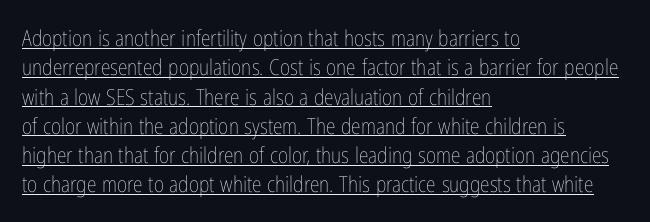
Vertical strokes here are truly vertical. Underline: present. The ragged edge is on the right, which tells us the setting is flush left. The passage shown is not bold in any degree. Spacing between characters is what you'd get straight out of the box. The lines sit at an ordinary, default distance from one another.
